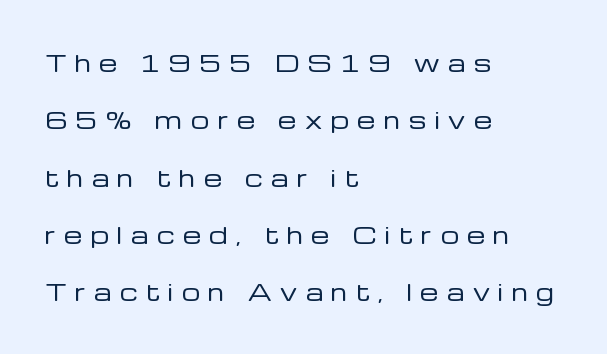
Q: Is the text bold? A: No.
Q: Is the text italic (slanted)? A: No, it is upright.
Q: Is the text underlined? A: No.
Q: How is the paragraph aligned? A: Left-aligned.
Q: Is the spacing between letters normal or unusually wide? A: Unusually wide.
Q: Is the spacing between lines tight, normal or loose? A: Loose.
